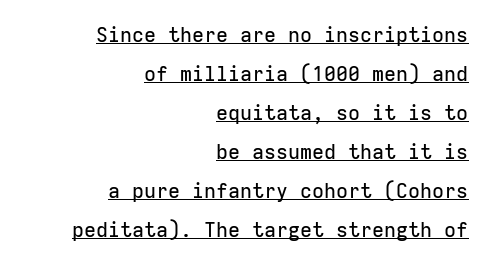
{"italic": "no", "underline": "yes", "align": "right", "line_spacing": "loose", "line_spacing_ratio": 1.95, "letter_spacing": "normal", "letter_spacing_em": 0.0, "glyph_px": 20}
